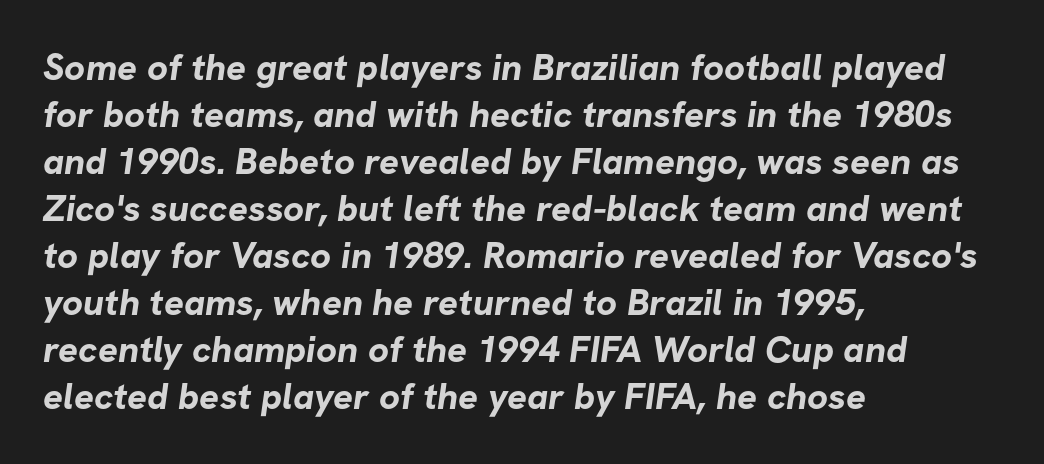
Q: Is the text bold? A: Yes.
Q: Is the typeface a serif or a sans-serif typeface? A: Sans-serif.
Q: Is the text underlined? A: No.
Q: How is the paragraph aligned? A: Left-aligned.
Q: Is the spacing between letters normal or unusually wide? A: Normal.
Q: Is the spacing between lines tight, normal or loose? A: Normal.
Q: Width (condensed, normal, or wide)? A: Normal.
Q: Stroke contrast? A: Low.
Q: x-height? A: Medium.
Q: Monospaced? A: No.
